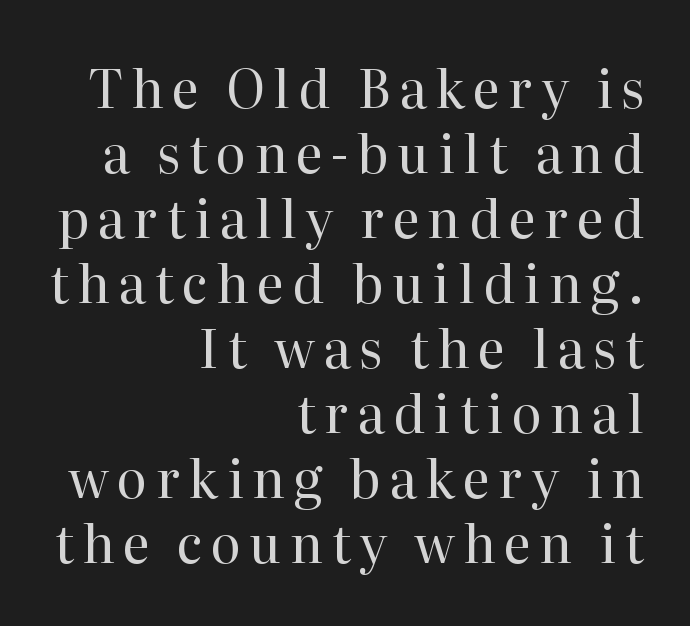
Q: Is the text bold? A: No.
Q: Is the text italic (slanted)? A: No, it is upright.
Q: Is the typeface a serif or a sans-serif typeface? A: Serif.
Q: Is the text underlined? A: No.
Q: How is the paragraph aligned? A: Right-aligned.
Q: Is the spacing between lines tight, normal or loose? A: Normal.
Q: Width (condensed, normal, or wide)? A: Normal.
Q: Stroke contrast? A: High.
Q: x-height? A: Medium.
Q: Monospaced? A: No.
